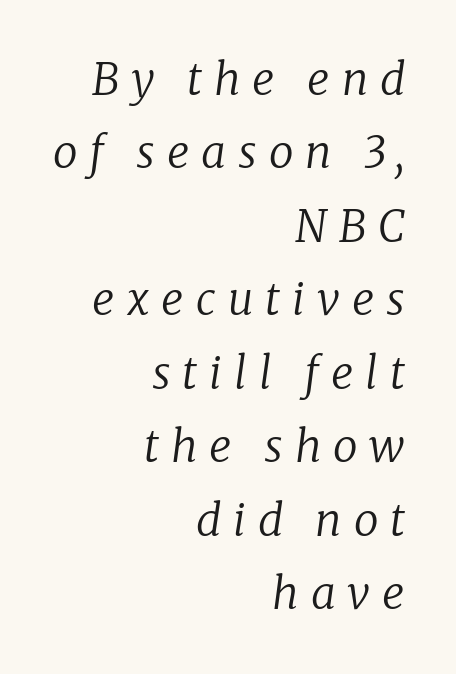
The image shows 44 px regular-weight serif type, italic (leaning right); set right-aligned, normal line spacing (1.67x), unusually wide letter spacing (+0.27 em), not underlined; low stroke contrast and a medium x-height.
